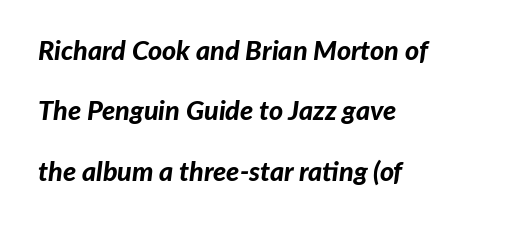
{"italic": "yes", "lean": "right", "slant_degrees": 7, "bold": "yes", "underline": "no", "align": "left", "line_spacing": "loose", "line_spacing_ratio": 2.24, "letter_spacing": "normal", "letter_spacing_em": 0.0, "glyph_px": 27}
